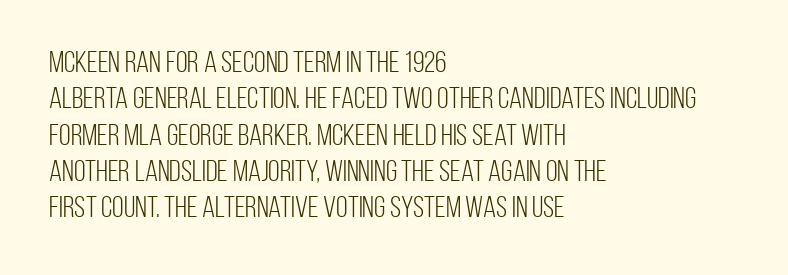
Type style note: lacks serifs. Varying glyph widths throughout — classic text-font behaviour. Layout note: lines flush left. This sample uses plain, unmodified letter spacing. Bare-footed words on every line. When letters stand straight like this, we call the style roman or upright.
